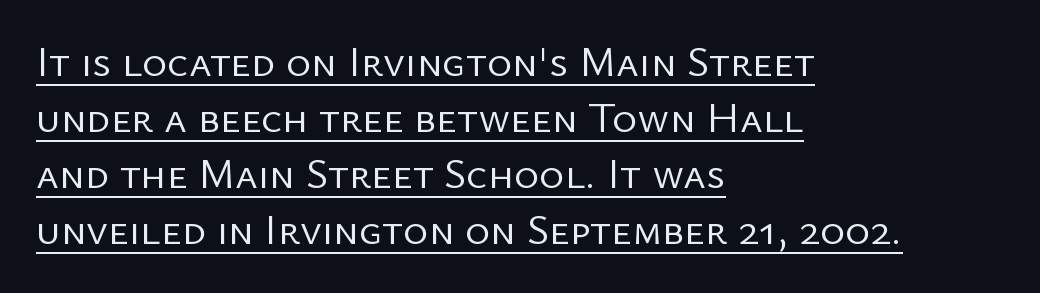
Q: Is the text bold? A: No.
Q: Is the text italic (slanted)? A: No, it is upright.
Q: Is the typeface a serif or a sans-serif typeface? A: Sans-serif.
Q: Is the text underlined? A: Yes.
Q: How is the paragraph aligned? A: Left-aligned.
Q: Is the spacing between letters normal or unusually wide? A: Normal.
Q: Is the spacing between lines tight, normal or loose? A: Normal.
Q: Width (condensed, normal, or wide)? A: Normal.
Q: Stroke contrast? A: Low.
Q: x-height? A: Medium.
Q: Monospaced? A: No.
